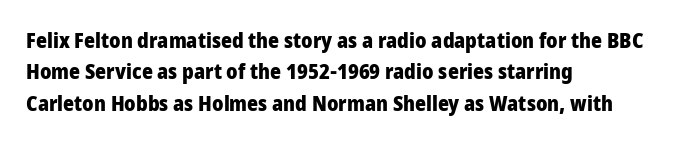
The image shows 21 px bold type, upright; set left-aligned, normal line spacing (1.5x), normal letter spacing, not underlined.
